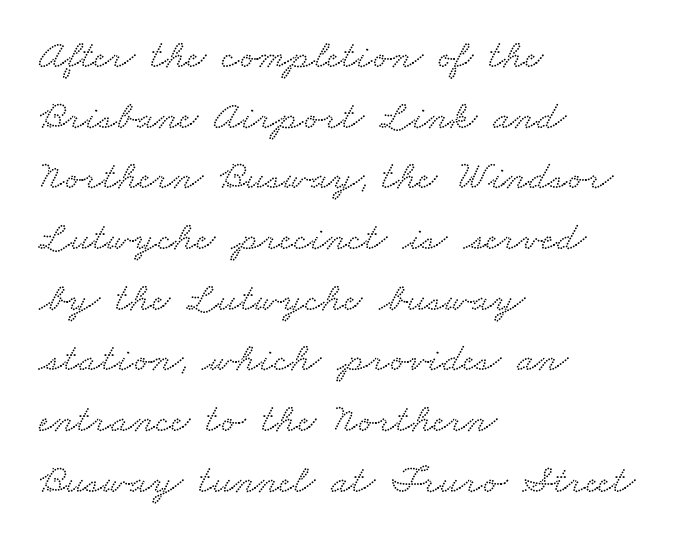
{"width": "wide", "stroke_contrast": "low", "x_height": "small", "monospaced": "no", "underline": "no", "align": "left", "line_spacing": "normal", "line_spacing_ratio": 1.48, "letter_spacing": "normal", "letter_spacing_em": 0.0, "glyph_px": 41}
